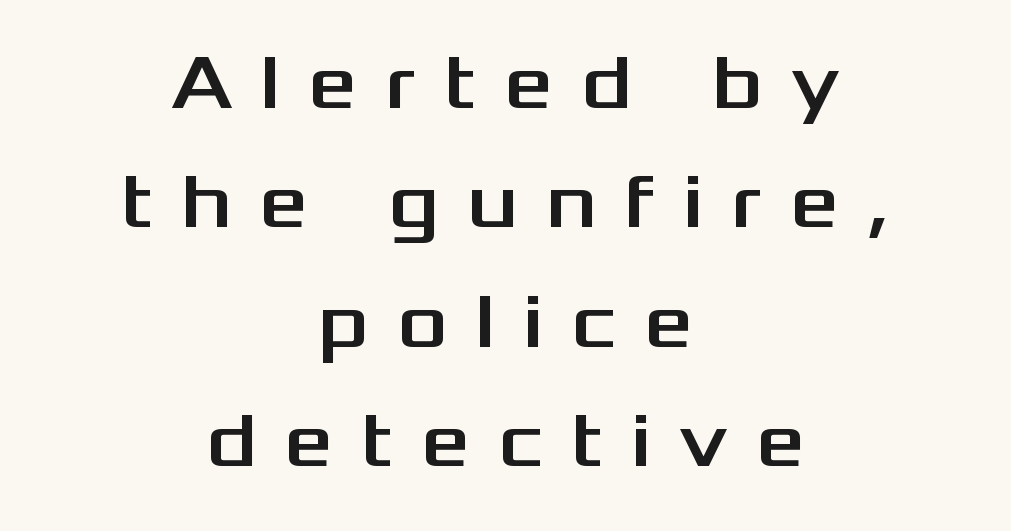
The image shows 77 px wide sans-serif type, upright; set centered, normal line spacing (1.55x), unusually wide letter spacing (+0.36 em), not underlined; medium stroke contrast and a medium x-height.
